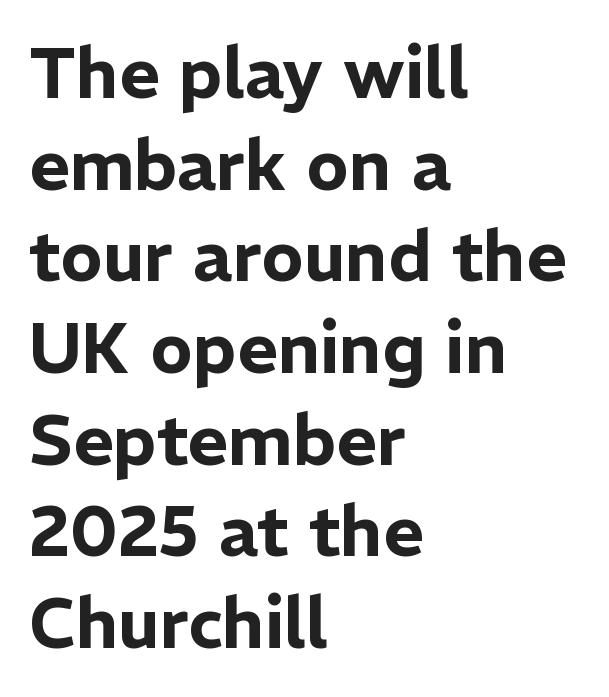
The image shows 70 px sans-serif type, upright; set left-aligned, normal line spacing (1.31x), normal letter spacing, not underlined; low stroke contrast and a medium x-height.
